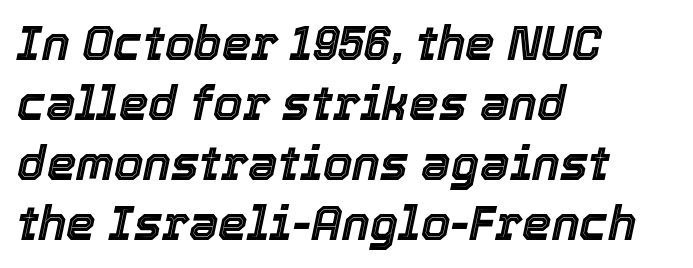
Q: Is the text italic (slanted)? A: Yes, it leans right by about 12 degrees.
Q: Is the text underlined? A: No.
Q: How is the paragraph aligned? A: Left-aligned.
Q: Is the spacing between letters normal or unusually wide? A: Normal.
Q: Is the spacing between lines tight, normal or loose? A: Normal.
Q: Width (condensed, normal, or wide)? A: Normal.
Q: x-height? A: Medium.
Q: Monospaced? A: No.
